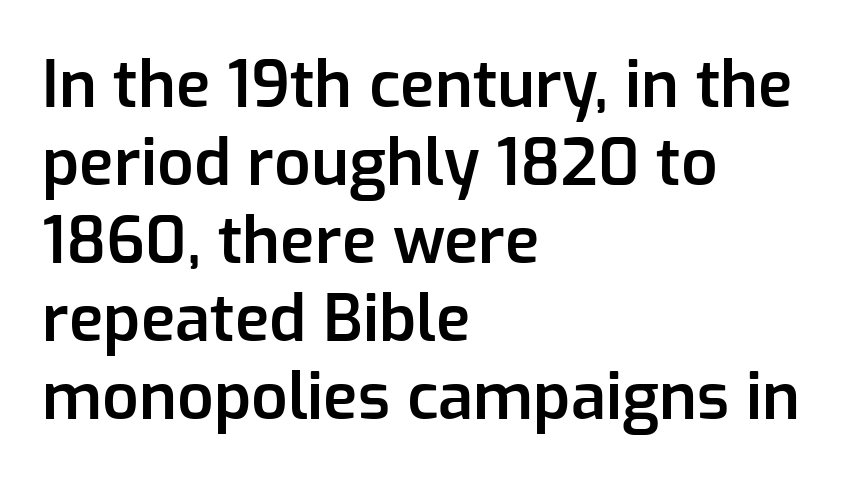
The image shows 64 px semibold sans-serif type, upright; set left-aligned, line spacing 1.22x, normal letter spacing, not underlined; low stroke contrast and a medium x-height.
